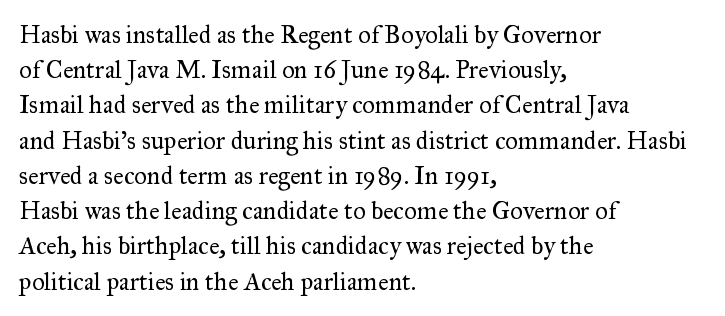
Q: Is the text bold? A: No.
Q: Is the text italic (slanted)? A: No, it is upright.
Q: Is the text underlined? A: No.
Q: How is the paragraph aligned? A: Left-aligned.
Q: Is the spacing between letters normal or unusually wide? A: Normal.
Q: Is the spacing between lines tight, normal or loose? A: Normal.
